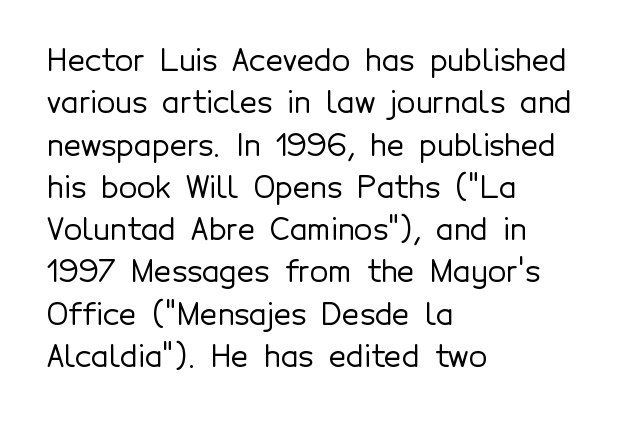
{"serif": "no", "italic": "no", "width": "normal", "x_height": "medium", "monospaced": "no", "underline": "no", "align": "left", "line_spacing": "normal", "line_spacing_ratio": 1.41, "letter_spacing": "normal", "letter_spacing_em": 0.0, "glyph_px": 30}
